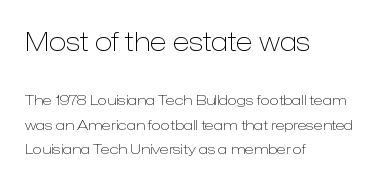
Q: Is the text bold? A: No.
Q: Is the text italic (slanted)? A: No, it is upright.
Q: Is the text underlined? A: No.
Q: How is the paragraph aligned? A: Left-aligned.
Q: Is the spacing between letters normal or unusually wide? A: Normal.
Q: Which block of text is set in a larger size, the first (top) or the second (bottom)? A: The first (top) one.
